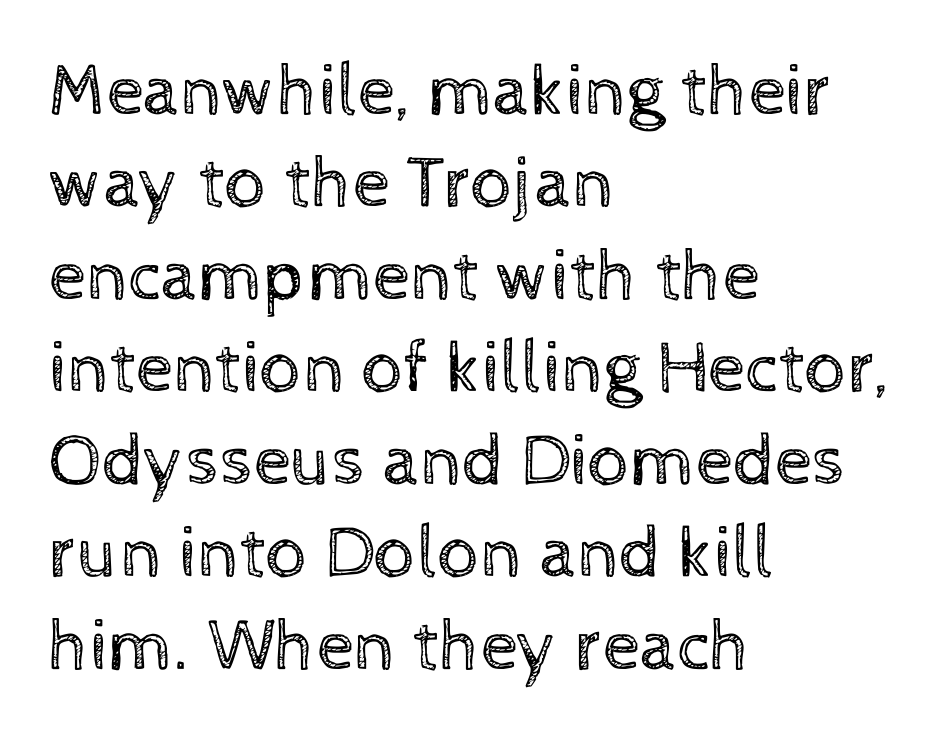
The type is set solid horizontally, with unmodified tracking. Horizontal alignment here is leftward, the default for most running prose. Nobody drew a line under any word here. Posture: upright roman. Is this a fixed-width face? No — the glyphs have proportional, varying widths.
